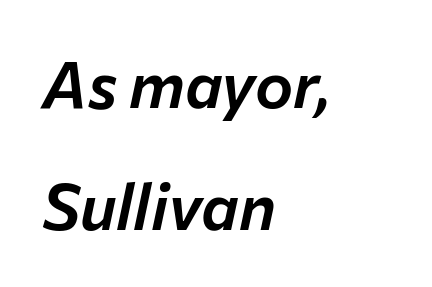
Rule under the text: the space is simply empty. The leading is generous, giving the passage an open texture. Note the varied advance widths — an 'i' is clearly narrower than an 'm'. Spacing between characters is what you'd get straight out of the box.
